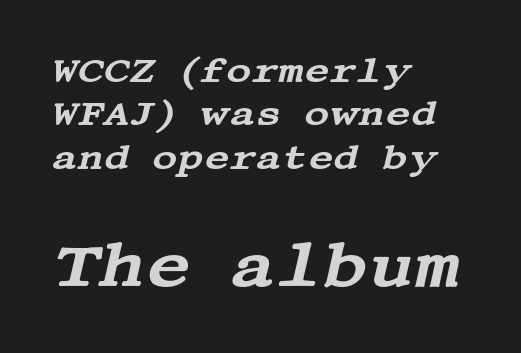
{"serif": "yes", "italic": "yes", "lean": "right", "slant_degrees": 13, "width": "wide", "stroke_contrast": "medium", "x_height": "large", "underline": "no", "align": "left", "line_spacing_ratio": 1.24, "letter_spacing": "normal", "letter_spacing_em": 0.0, "larger_block": "second", "size_ratio": 1.77, "glyph_px": 62}
